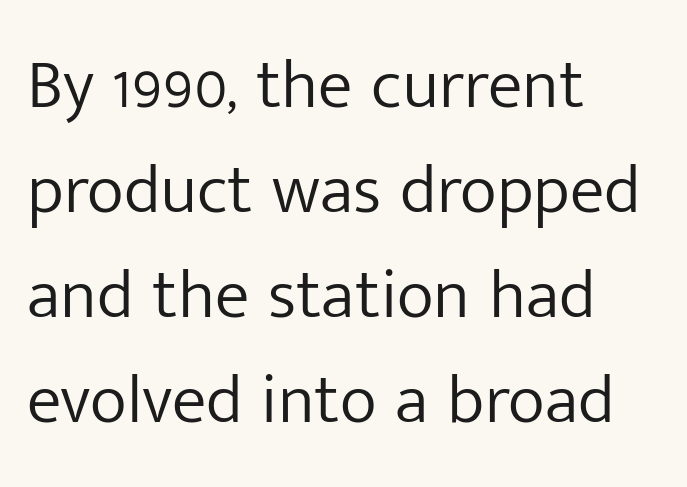
{"serif": "no", "italic": "no", "bold": "no", "weight": "light", "width": "normal", "stroke_contrast": "low", "x_height": "medium", "monospaced": "no", "underline": "no", "align": "left", "line_spacing": "normal", "line_spacing_ratio": 1.5, "letter_spacing": "normal", "letter_spacing_em": 0.0, "glyph_px": 70}
